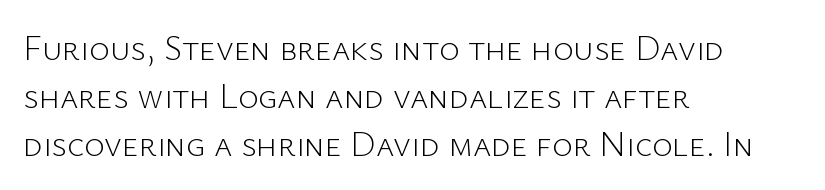
Q: Is the text bold? A: No.
Q: Is the text italic (slanted)? A: No, it is upright.
Q: Is the typeface a serif or a sans-serif typeface? A: Sans-serif.
Q: Is the text underlined? A: No.
Q: How is the paragraph aligned? A: Left-aligned.
Q: Is the spacing between letters normal or unusually wide? A: Normal.
Q: Is the spacing between lines tight, normal or loose? A: Normal.
Q: Width (condensed, normal, or wide)? A: Normal.
Q: Stroke contrast? A: Low.
Q: x-height? A: Medium.
Q: Monospaced? A: No.
